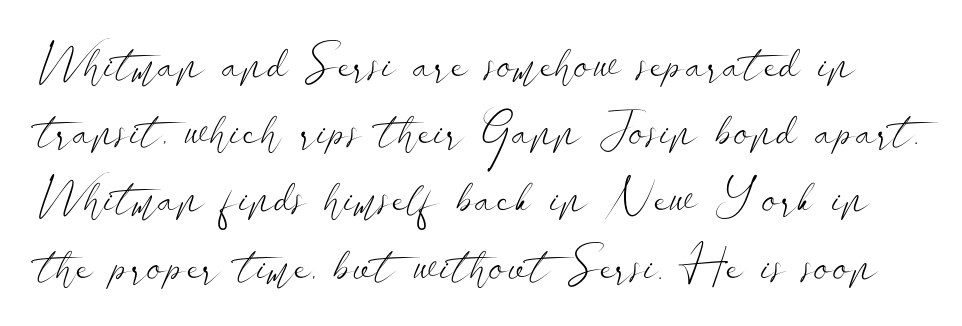
The image shows 47 px light, wide sans-serif type; set normal line spacing (1.43x), normal letter spacing, not underlined; low stroke contrast and a small x-height.
